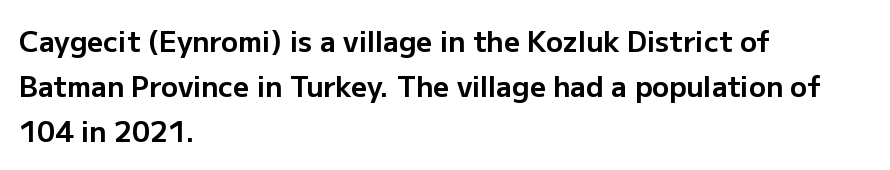
Q: Is the text bold? A: Yes.
Q: Is the text italic (slanted)? A: No, it is upright.
Q: Is the typeface a serif or a sans-serif typeface? A: Sans-serif.
Q: Is the text underlined? A: No.
Q: How is the paragraph aligned? A: Left-aligned.
Q: Is the spacing between letters normal or unusually wide? A: Normal.
Q: Is the spacing between lines tight, normal or loose? A: Normal.
Q: Width (condensed, normal, or wide)? A: Normal.
Q: Stroke contrast? A: Low.
Q: x-height? A: Medium.
Q: Monospaced? A: No.
